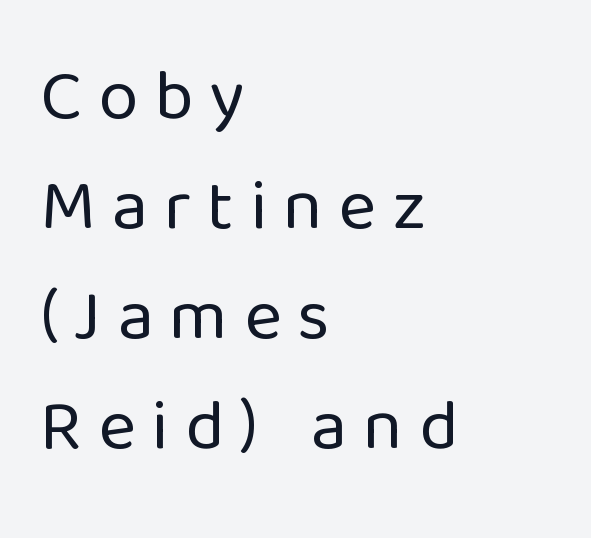
The image shows 72 px regular-weight sans-serif type, upright; set left-aligned, normal line spacing (1.53x), unusually wide letter spacing (+0.22 em), not underlined; low stroke contrast and a medium x-height.
